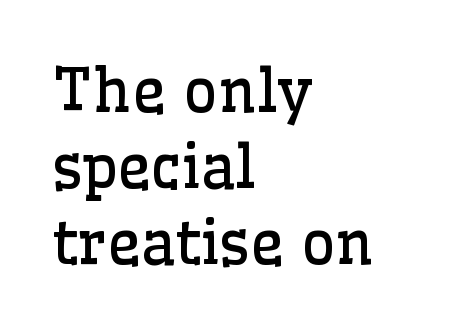
The specimen reads as upright at a glance. This sample uses a serif face. Descender tails drop into unmarked territory. These lines are rendered in a variable-pitch font. Typeset ragged right — the left edge is the straight one. Does the leading feel generous? No, just average.
